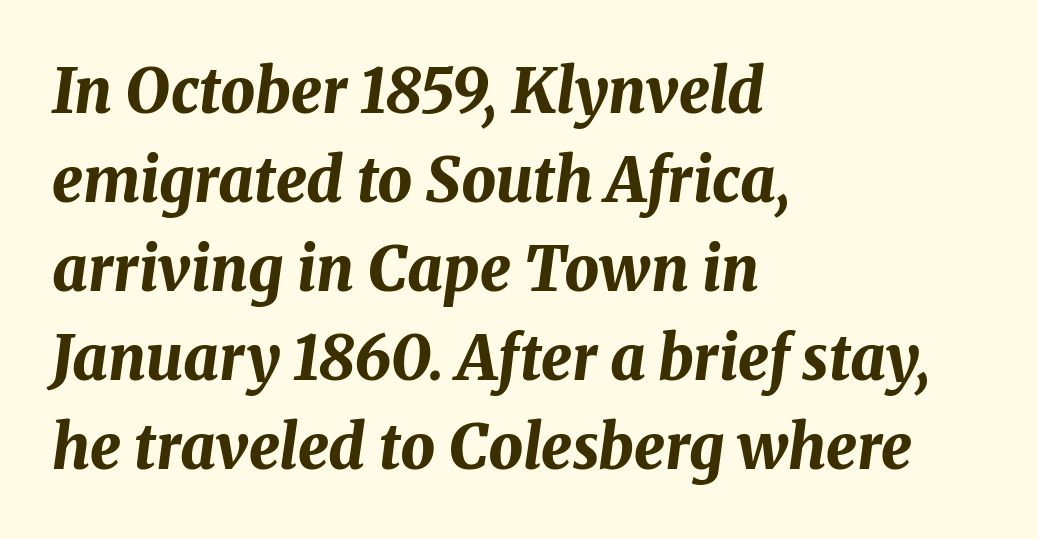
Look at the stroke-to-counter ratio: heavy, a bold. Alignment: flush left. Proportional: the letters do not fall into vertical columns. These lines were composed using italics.
